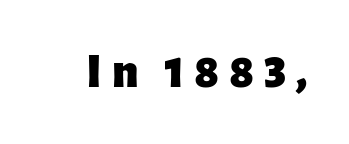
In terms of letterform style, serifs are entirely absent. Character widths vary here, with narrow letters taking less room than wide ones. Each row of text sits above clean, open space. Typographic density is high because the face is bold. The tracking reads as deliberately expanded to a designer's eye.
